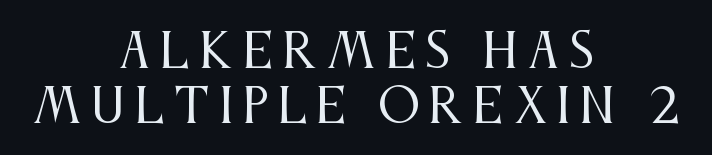
The image shows 47 px regular-weight, condensed serif type, upright; set centered, line spacing 1.17x, not underlined; medium stroke contrast and a large x-height.
